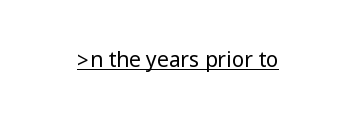
Q: Is the text bold? A: No.
Q: Is the text italic (slanted)? A: No, it is upright.
Q: Is the text underlined? A: Yes.
Q: Is the spacing between letters normal or unusually wide? A: Normal.
